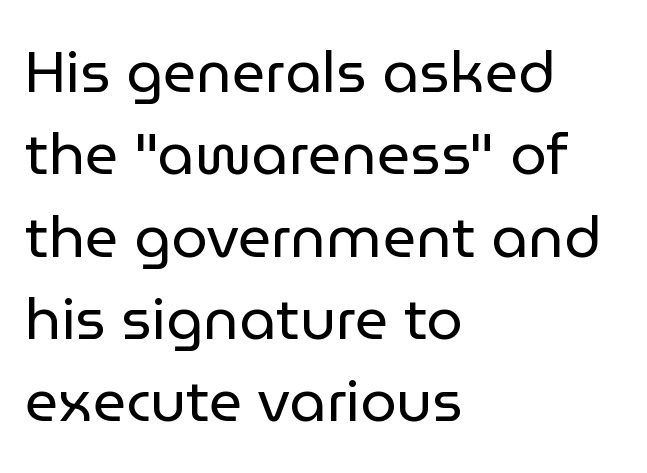
{"serif": "no", "italic": "no", "bold": "no", "weight": "regular", "width": "normal", "stroke_contrast": "low", "x_height": "medium", "monospaced": "no", "underline": "no", "align": "left", "line_spacing": "normal", "line_spacing_ratio": 1.42, "letter_spacing": "normal", "letter_spacing_em": 0.0, "glyph_px": 58}
